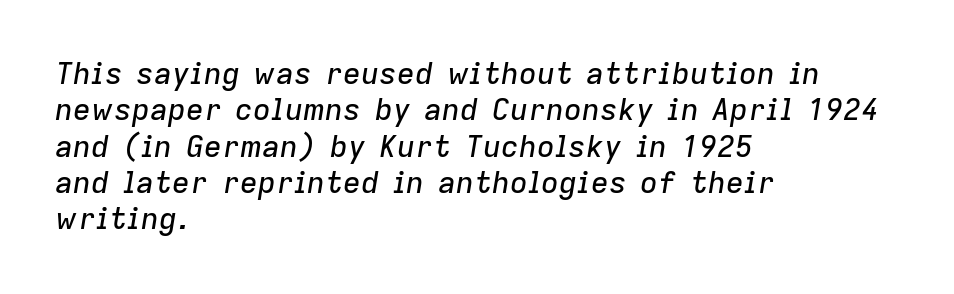
{"italic": "yes", "lean": "right", "slant_degrees": 9, "width": "normal", "stroke_contrast": "low", "x_height": "medium", "monospaced": "no", "underline": "no", "align": "left", "line_spacing_ratio": 1.21, "letter_spacing": "normal", "letter_spacing_em": 0.0, "glyph_px": 30}
